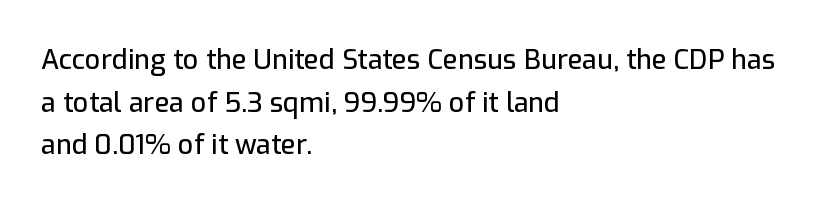
The words here are not underlined. Upright lettering throughout. This rendering leaves character spacing at its baseline value. These lines stack with their left ends in a neat column. Vertical spacing — default.
